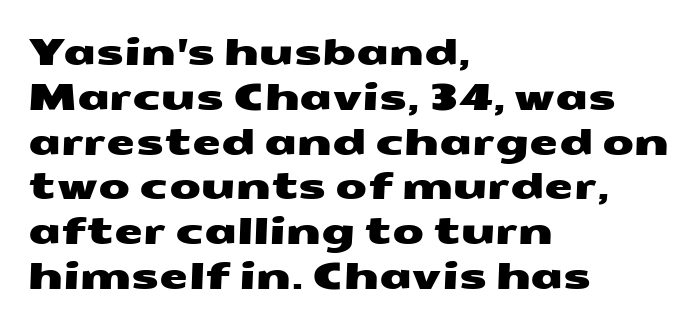
Q: Is the typeface a serif or a sans-serif typeface? A: Sans-serif.
Q: Is the text underlined? A: No.
Q: How is the paragraph aligned? A: Left-aligned.
Q: Is the spacing between letters normal or unusually wide? A: Normal.
Q: Width (condensed, normal, or wide)? A: Wide.
Q: Stroke contrast? A: Medium.
Q: x-height? A: Medium.
Q: Monospaced? A: No.
